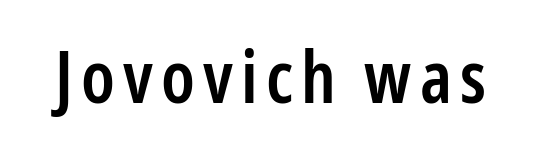
The image shows 72 px semibold, condensed sans-serif type, upright; set not underlined; low stroke contrast and a medium x-height.
